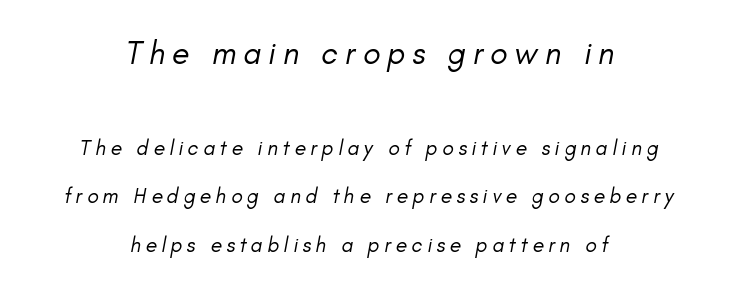
Q: Is the text bold? A: No.
Q: Is the typeface a serif or a sans-serif typeface? A: Sans-serif.
Q: Is the text underlined? A: No.
Q: How is the paragraph aligned? A: Centered.
Q: Is the spacing between letters normal or unusually wide? A: Unusually wide.
Q: Is the spacing between lines tight, normal or loose? A: Loose.
Q: Which block of text is set in a larger size, the first (top) or the second (bottom)? A: The first (top) one.
Q: Width (condensed, normal, or wide)? A: Normal.
Q: Stroke contrast? A: Low.
Q: x-height? A: Small.
Q: Monospaced? A: No.
